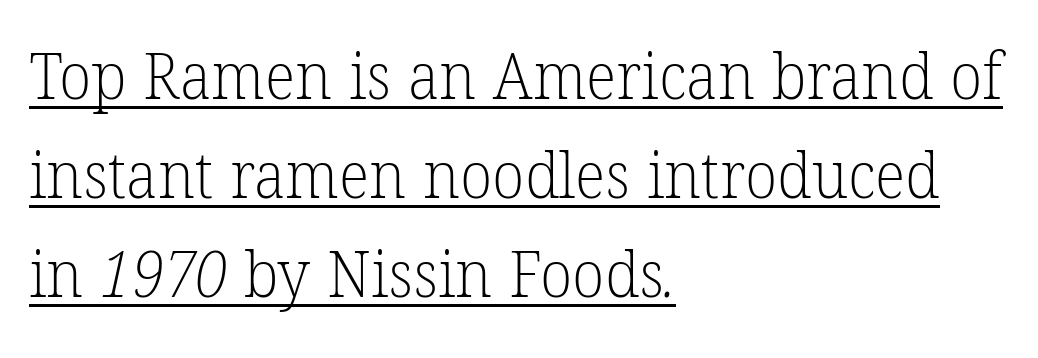
Stroke mass is kept to a normal reading level or below. The passage is arranged the way most books set body copy — flush left. Varying glyph widths throughout — classic text-font behaviour. Is this a sans? No — the strokes have serifs. Quick note: interline space is typical. Looks like someone drew a line under every word here.
